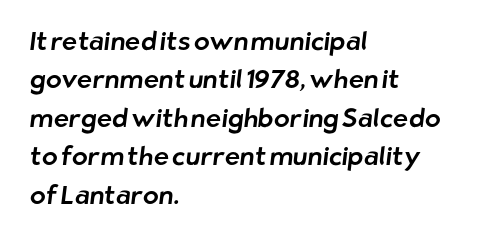
{"underline": "no", "align": "left", "line_spacing": "normal", "line_spacing_ratio": 1.48, "letter_spacing": "normal", "letter_spacing_em": 0.0, "glyph_px": 26}
